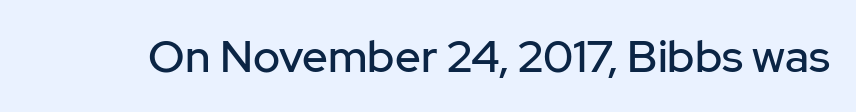
Q: Is the text italic (slanted)? A: No, it is upright.
Q: Is the typeface a serif or a sans-serif typeface? A: Sans-serif.
Q: Is the text underlined? A: No.
Q: Is the spacing between letters normal or unusually wide? A: Normal.
Q: Width (condensed, normal, or wide)? A: Normal.
Q: Stroke contrast? A: Low.
Q: x-height? A: Medium.
Q: Monospaced? A: No.
